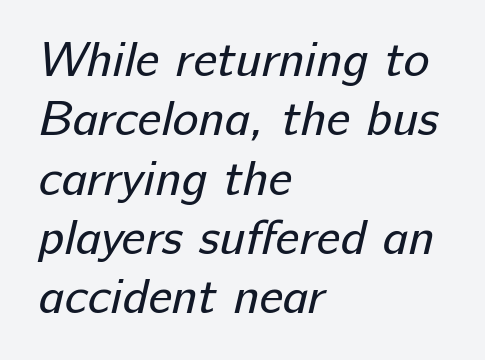
The image shows 49 px regular-weight sans-serif type; set left-aligned, line spacing 1.21x, normal letter spacing, not underlined; low stroke contrast and a medium x-height.
